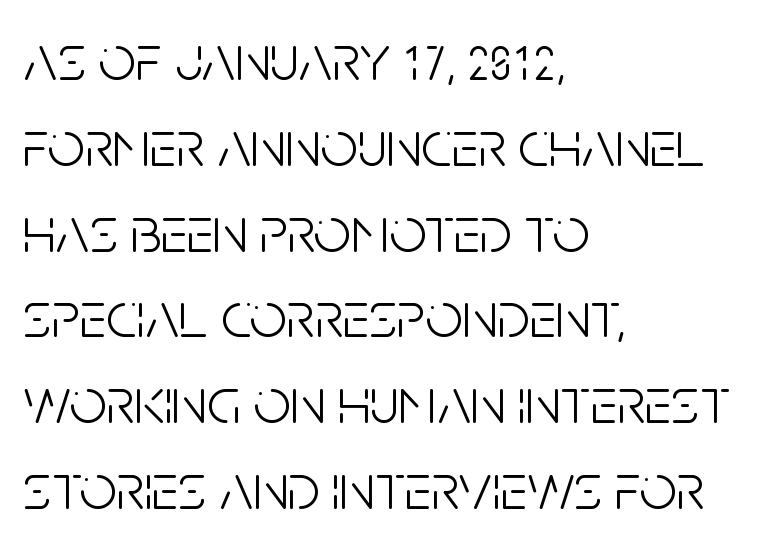
Q: Is the text bold? A: No.
Q: Is the text italic (slanted)? A: No, it is upright.
Q: Is the typeface a serif or a sans-serif typeface? A: Sans-serif.
Q: Is the text underlined? A: No.
Q: How is the paragraph aligned? A: Left-aligned.
Q: Is the spacing between letters normal or unusually wide? A: Normal.
Q: Is the spacing between lines tight, normal or loose? A: Normal.
Q: Width (condensed, normal, or wide)? A: Condensed.
Q: Stroke contrast? A: Low.
Q: x-height? A: Large.
Q: Monospaced? A: No.
